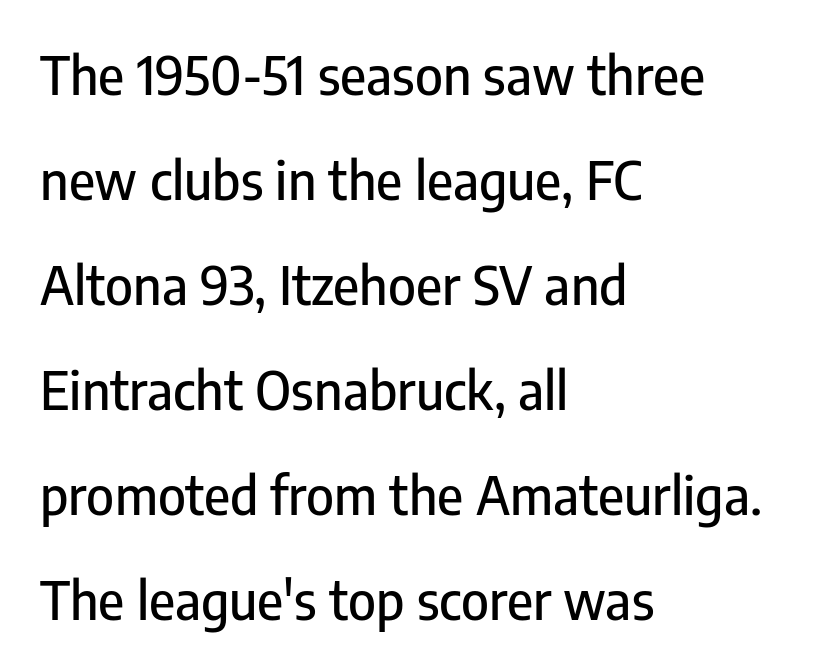
The image shows 53 px condensed sans-serif type, upright; set left-aligned, loose line spacing (1.98x), normal letter spacing, not underlined; low stroke contrast and a medium x-height.
